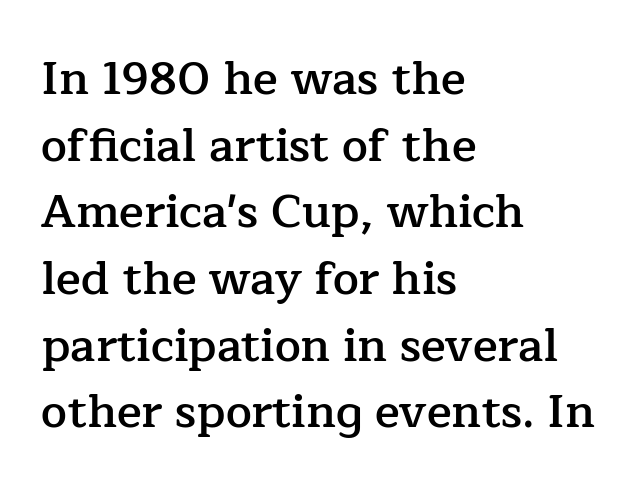
Q: Is the text bold? A: Semi-bold.
Q: Is the text italic (slanted)? A: No, it is upright.
Q: Is the typeface a serif or a sans-serif typeface? A: Serif.
Q: Is the text underlined? A: No.
Q: How is the paragraph aligned? A: Left-aligned.
Q: Is the spacing between letters normal or unusually wide? A: Normal.
Q: Is the spacing between lines tight, normal or loose? A: Normal.
Q: Width (condensed, normal, or wide)? A: Normal.
Q: Stroke contrast? A: Low.
Q: x-height? A: Medium.
Q: Monospaced? A: No.
